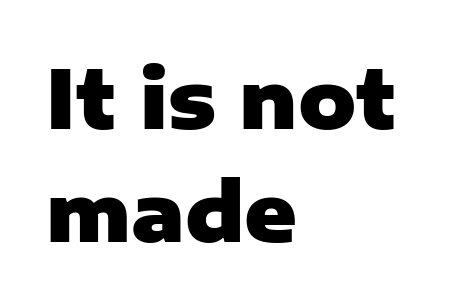
{"serif": "no", "italic": "no", "bold": "yes", "weight": "heavy", "width": "normal", "stroke_contrast": "low", "x_height": "medium", "monospaced": "no", "underline": "no", "align": "left", "line_spacing": "normal", "line_spacing_ratio": 1.41, "letter_spacing": "normal", "letter_spacing_em": 0.0, "glyph_px": 80}
